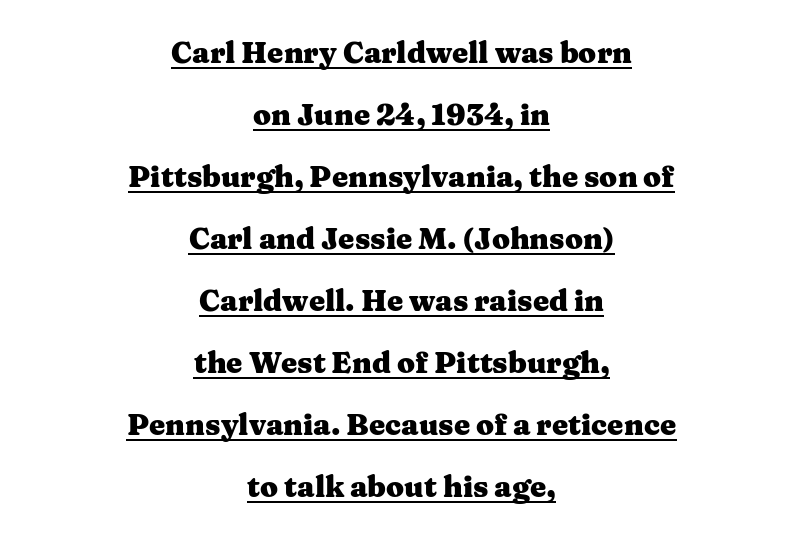
{"serif": "yes", "italic": "no", "bold": "yes", "weight": "heavy", "width": "wide", "stroke_contrast": "medium", "x_height": "medium", "monospaced": "no", "underline": "yes", "align": "center", "line_spacing": "loose", "line_spacing_ratio": 2.14, "letter_spacing": "normal", "letter_spacing_em": 0.0, "glyph_px": 29}
